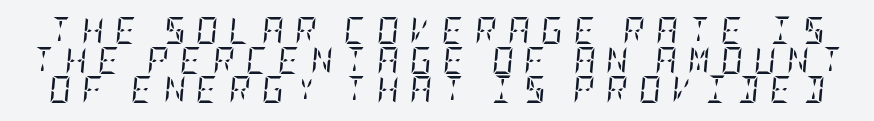
{"italic": "yes", "lean": "right", "slant_degrees": 5, "bold": "no", "underline": "no", "line_spacing": "tight", "line_spacing_ratio": 1.1, "letter_spacing": "wide", "letter_spacing_em": 0.4, "glyph_px": 27}
